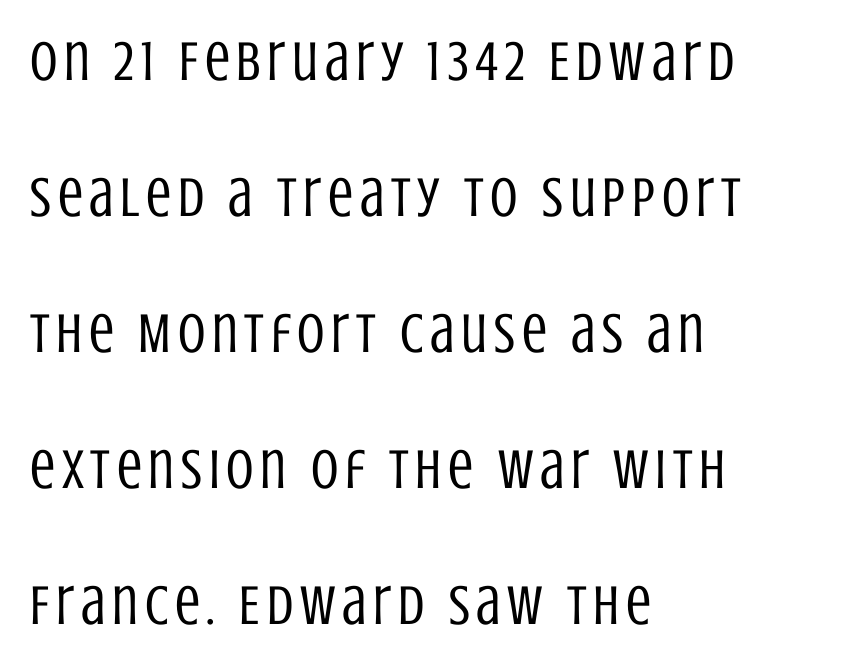
The image shows 56 px regular-weight, condensed sans-serif type, upright; set left-aligned, loose line spacing (2.43x), not underlined; low stroke contrast and a large x-height.
